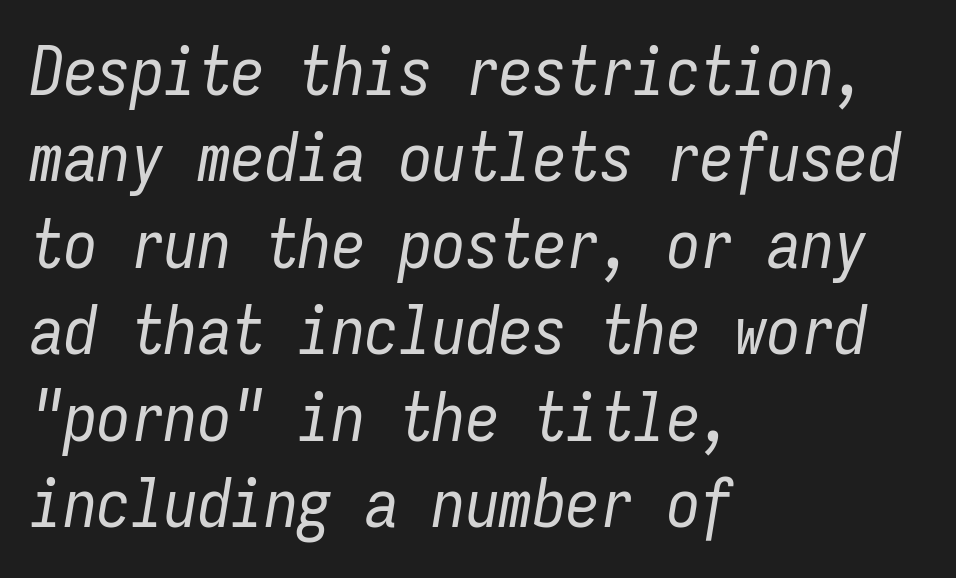
The font sits on the lighter half of the weight spectrum, regular included. The type is set solid horizontally, with unmodified tracking. Monospaced: the letters line up in strict vertical columns. These lines were composed using italics.
